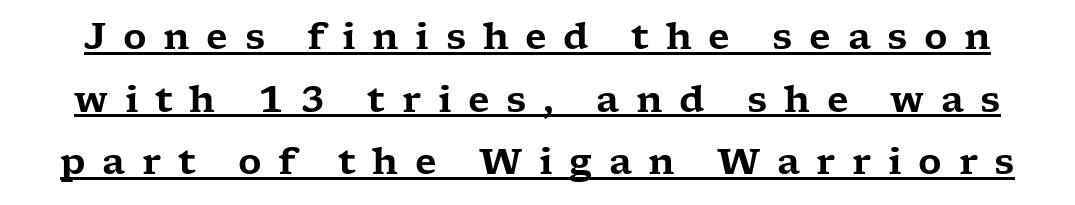
Q: Is the text italic (slanted)? A: No, it is upright.
Q: Is the typeface a serif or a sans-serif typeface? A: Serif.
Q: Is the text underlined? A: Yes.
Q: Is the spacing between letters normal or unusually wide? A: Unusually wide.
Q: Width (condensed, normal, or wide)? A: Wide.
Q: Stroke contrast? A: Low.
Q: x-height? A: Medium.
Q: Monospaced? A: No.
